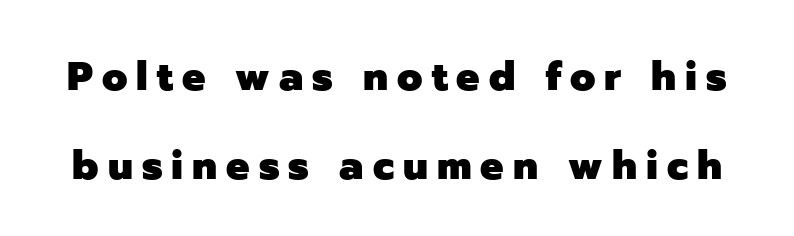
{"serif": "no", "italic": "no", "bold": "yes", "weight": "heavy", "width": "normal", "stroke_contrast": "low", "x_height": "medium", "monospaced": "no", "underline": "no", "line_spacing": "loose", "line_spacing_ratio": 2.18, "letter_spacing": "wide", "letter_spacing_em": 0.22, "glyph_px": 41}
